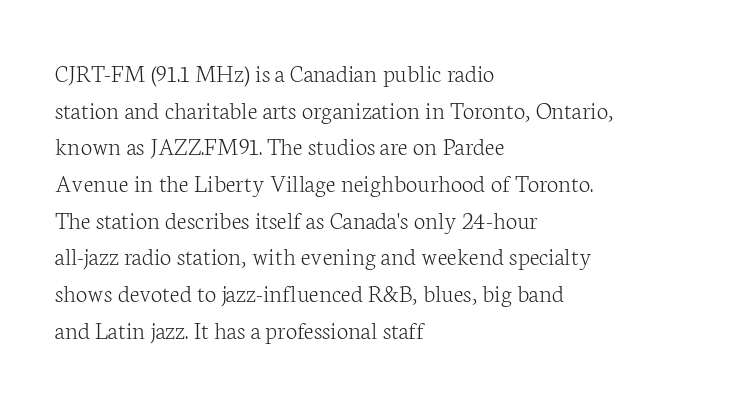
Q: Is the text bold? A: No.
Q: Is the text italic (slanted)? A: No, it is upright.
Q: Is the text underlined? A: No.
Q: How is the paragraph aligned? A: Left-aligned.
Q: Is the spacing between letters normal or unusually wide? A: Normal.
Q: Is the spacing between lines tight, normal or loose? A: Normal.
